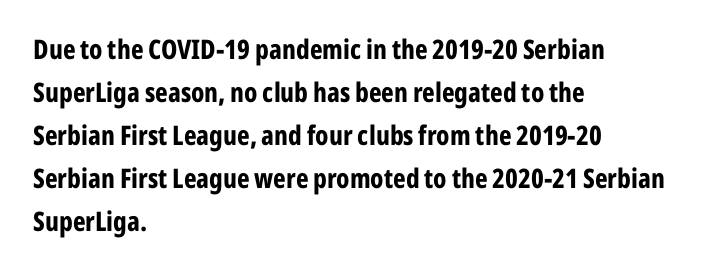
{"italic": "no", "bold": "yes", "underline": "no", "align": "left", "line_spacing": "normal", "line_spacing_ratio": 1.59, "letter_spacing": "normal", "letter_spacing_em": 0.0, "glyph_px": 27}
